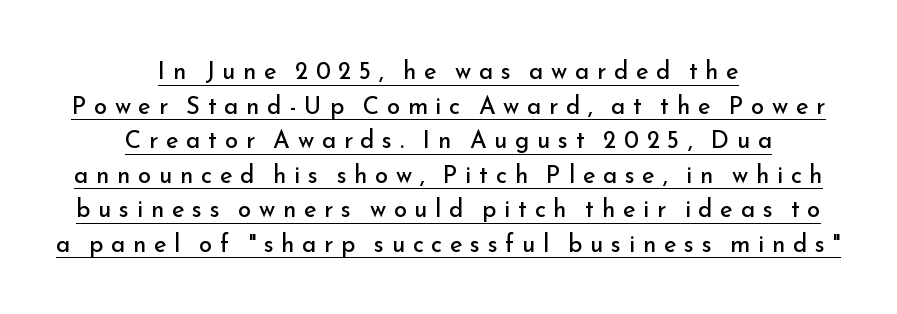
{"italic": "no", "bold": "no", "underline": "yes", "align": "center", "line_spacing": "normal", "line_spacing_ratio": 1.44, "letter_spacing": "wide", "letter_spacing_em": 0.32, "glyph_px": 24}
